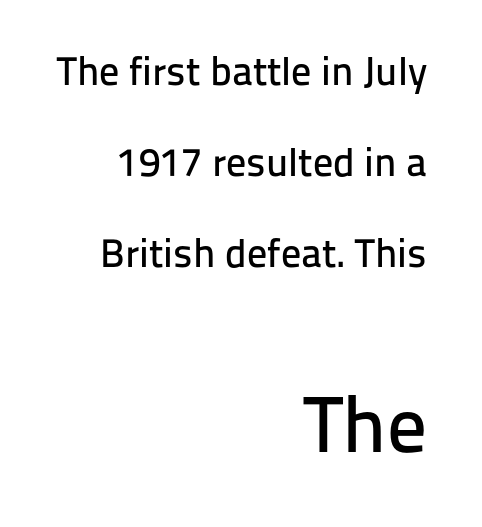
The image shows 79 px sans-serif type, upright; set right-aligned, loose line spacing (2.28x), normal letter spacing, not underlined; the second (bottom) block is 1.98x larger; low stroke contrast and a medium x-height.
